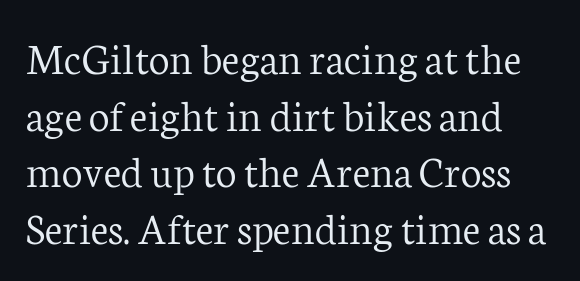
{"serif": "yes", "italic": "no", "bold": "no", "weight": "light", "width": "normal", "stroke_contrast": "low", "x_height": "medium", "monospaced": "no", "underline": "no", "line_spacing_ratio": 1.23, "letter_spacing": "normal", "letter_spacing_em": 0.0, "glyph_px": 46}
